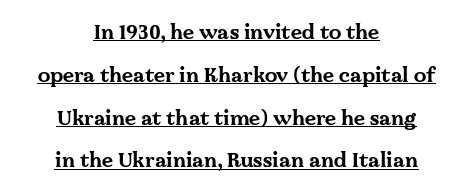
Like a heading marked for emphasis, these lines bear an underscore. Caption: bold face, heavy strokes. Is the letter spacing exaggerated? No — it looks like the ordinary default. Reading down the column, the eye jumps a long way to each next line. The rendering positions every line midway between the sides. The letters stand upright; this is a roman face.
